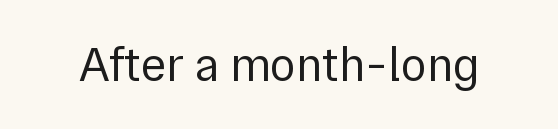
This sample uses plain, unmodified letter spacing. Regarding serifs, this sample does without them. The baseline area is clear. This sample uses an upright cut, with every glyph sitting square on the baseline.
